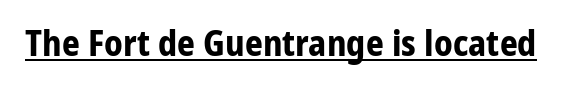
The image shows 35 px bold sans-serif type, upright; set normal letter spacing, underlined; low stroke contrast and a medium x-height.
